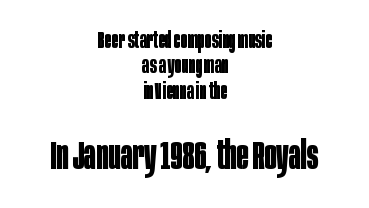
Underlining? Definitely not there. The rag falls on both sides of this text block equally. In terms of letterspacing, this is plain default setting. Typesetter's note — lower block bumped up in size, upper block left smaller. You could barely slide anything between these rows. When letters stand straight like this, we call the style roman or upright.
